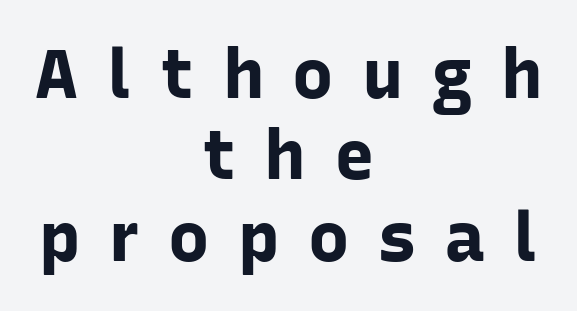
Q: Is the text bold? A: Yes.
Q: Is the text italic (slanted)? A: No, it is upright.
Q: Is the typeface a serif or a sans-serif typeface? A: Sans-serif.
Q: Is the text underlined? A: No.
Q: How is the paragraph aligned? A: Centered.
Q: Is the spacing between letters normal or unusually wide? A: Unusually wide.
Q: Width (condensed, normal, or wide)? A: Normal.
Q: Stroke contrast? A: Low.
Q: x-height? A: Medium.
Q: Monospaced? A: No.
